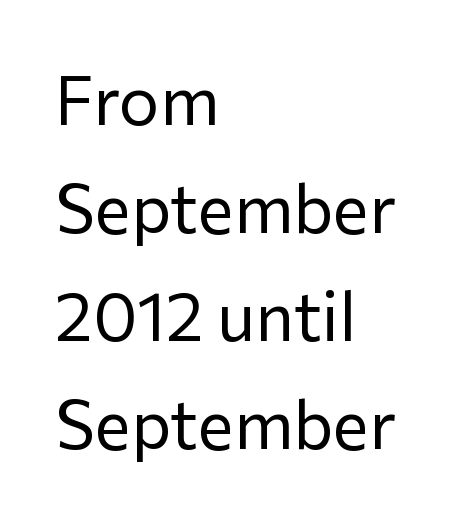
The block of text has a typical density, with ordinary space between rows. Tall strokes in this sample are plumb rather than angled. In terms of letterspacing, this is plain default setting. Line starts are locked; line ends wander. Note the varied advance widths — an 'i' is clearly narrower than an 'm'.
